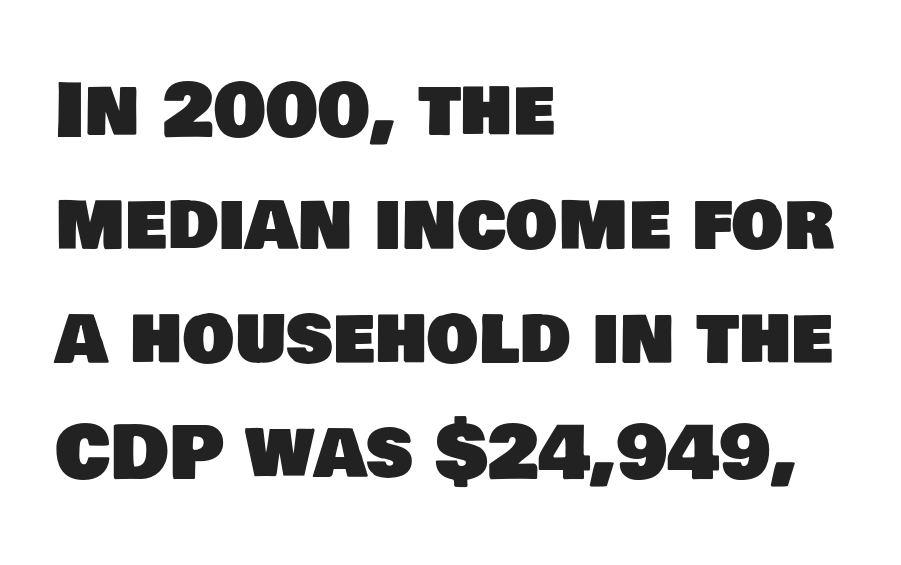
The image shows 73 px sans-serif type; set left-aligned, normal line spacing (1.56x), normal letter spacing, not underlined; low stroke contrast and a large x-height.
